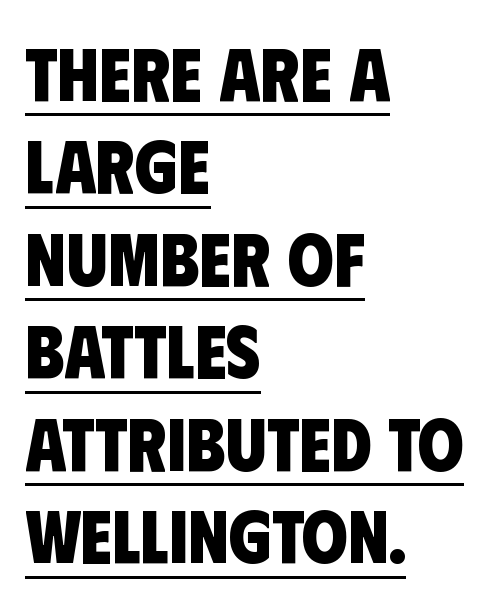
Q: Is the text bold? A: Yes.
Q: Is the typeface a serif or a sans-serif typeface? A: Sans-serif.
Q: Is the text underlined? A: Yes.
Q: How is the paragraph aligned? A: Left-aligned.
Q: Is the spacing between letters normal or unusually wide? A: Normal.
Q: Is the spacing between lines tight, normal or loose? A: Normal.
Q: Width (condensed, normal, or wide)? A: Condensed.
Q: Stroke contrast? A: Low.
Q: x-height? A: Large.
Q: Monospaced? A: No.
